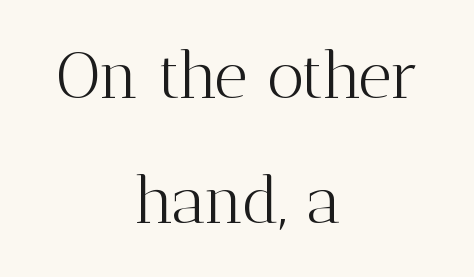
The image shows 65 px light serif type, upright; set centered, loose line spacing (1.93x), normal letter spacing, not underlined; medium stroke contrast and a medium x-height.
